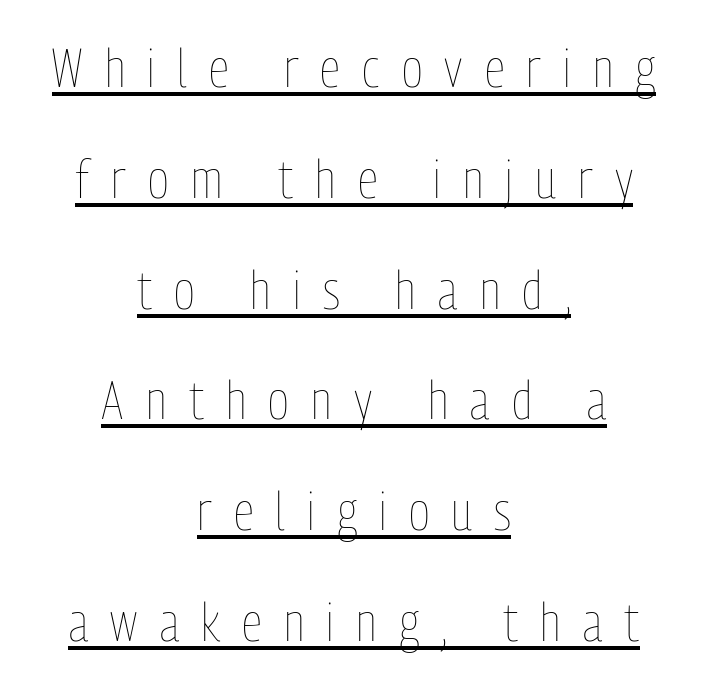
No letter is thick-stroked: the sample isn't bold. The sample's only ornament is a line tracing under the words. Honestly, the rows look like they've been pulled way apart. Do the characters align in a grid? No, the font is proportional. Quick note: not italic, upright.
